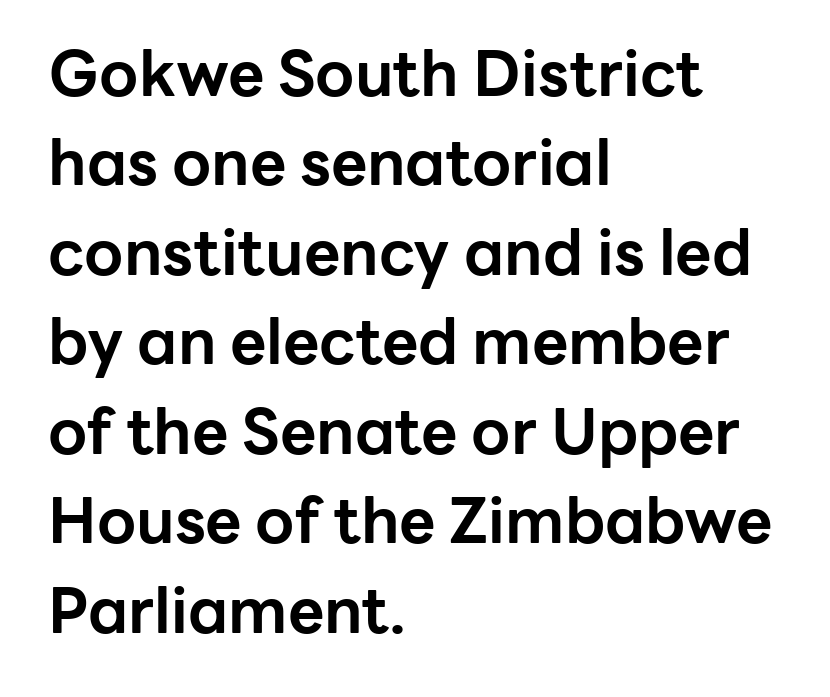
The image shows 63 px bold sans-serif type, upright; set left-aligned, normal line spacing (1.42x), normal letter spacing, not underlined; low stroke contrast and a medium x-height.
